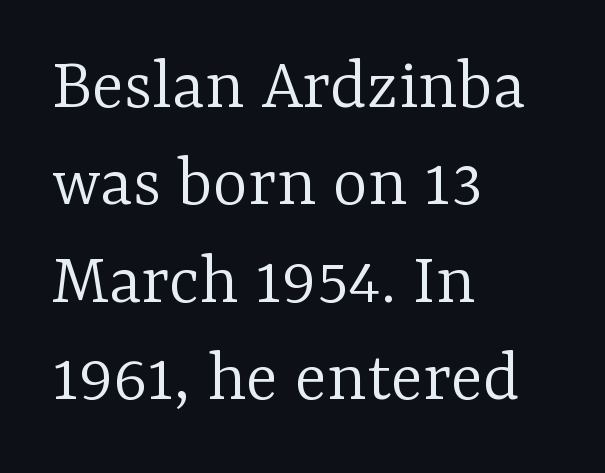
The image shows 75 px light serif type, upright; set left-aligned, normal line spacing (1.3x), normal letter spacing, not underlined; low stroke contrast and a medium x-height.
